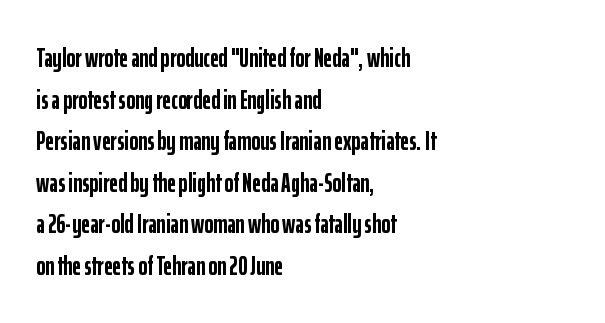
This sample keeps an unexceptional amount of space between lines. Which margin do the lines hug? The left one — the right edge is uneven. The specimen omits any rule beneath the text block's lines. Students, note that the glyphs here touch the page at normal intervals. This is heavy type, rendered in bold.
